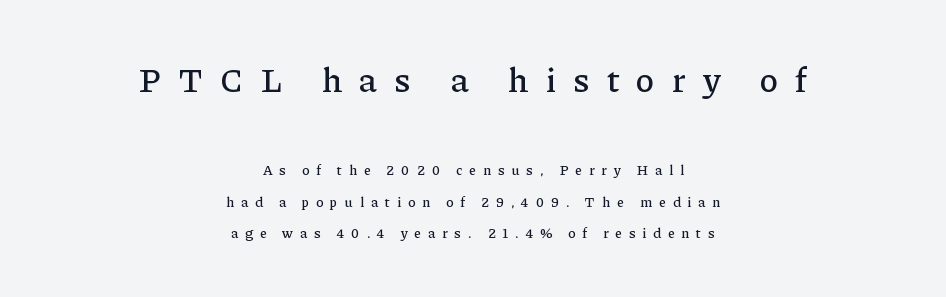
{"serif": "yes", "italic": "no", "width": "normal", "stroke_contrast": "low", "x_height": "medium", "monospaced": "no", "underline": "no", "align": "center", "line_spacing": "loose", "line_spacing_ratio": 2.24, "letter_spacing": "wide", "letter_spacing_em": 0.5, "larger_block": "first", "size_ratio": 2.5, "glyph_px": 35}
